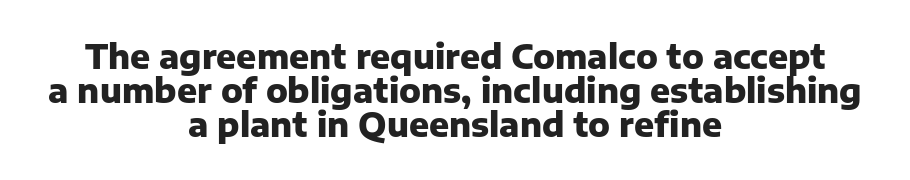
{"serif": "no", "italic": "no", "bold": "yes", "weight": "heavy", "width": "normal", "stroke_contrast": "low", "x_height": "medium", "monospaced": "no", "underline": "no", "align": "center", "line_spacing": "tight", "line_spacing_ratio": 1.03, "letter_spacing": "normal", "letter_spacing_em": 0.0, "glyph_px": 33}
